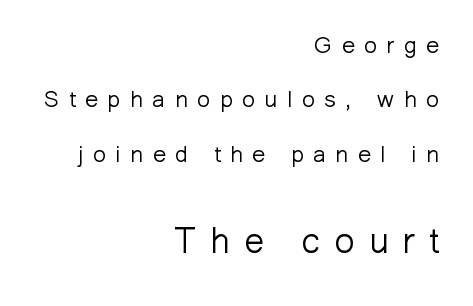
The typography opts for an upright posture over an oblique one. This layout puts the modest block above and the oversized block below. What kind of face is this? One without serifs — a sans. Underlining? Definitely not there. You could not count columns in this text — the font is proportionally spaced.
